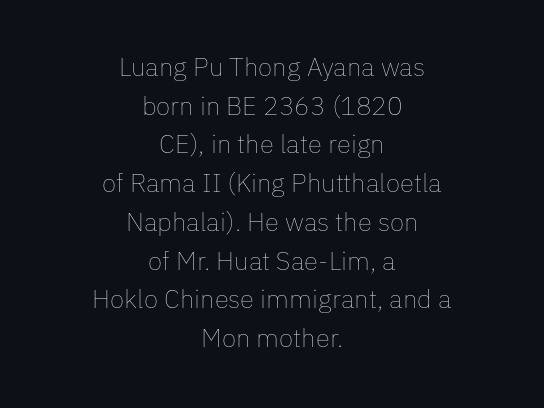
{"italic": "no", "bold": "no", "underline": "no", "align": "center", "line_spacing": "normal", "line_spacing_ratio": 1.49, "letter_spacing": "normal", "letter_spacing_em": 0.0, "glyph_px": 26}
